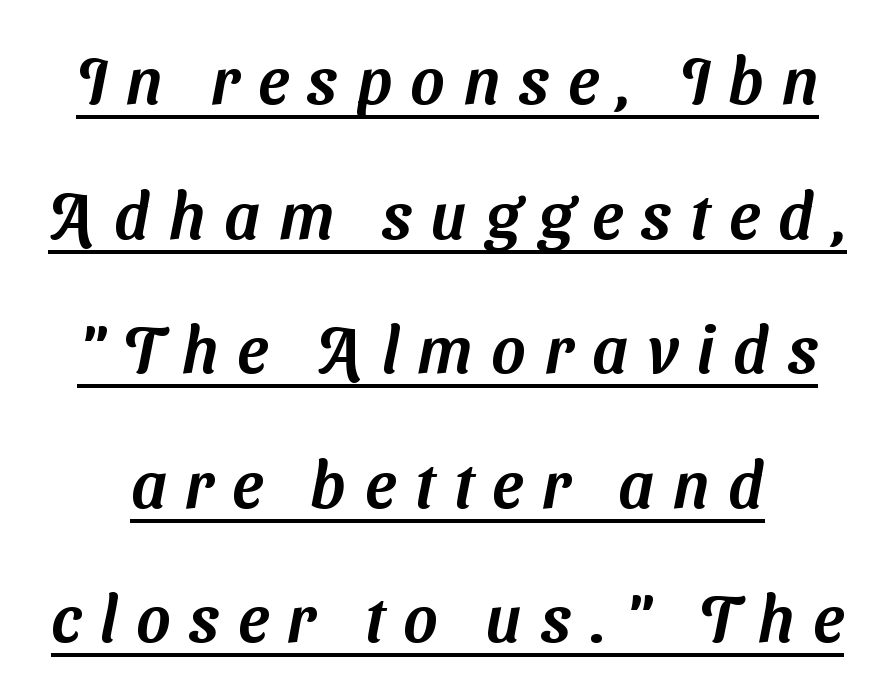
Q: Is the typeface a serif or a sans-serif typeface? A: Sans-serif.
Q: Is the text underlined? A: Yes.
Q: Is the spacing between letters normal or unusually wide? A: Unusually wide.
Q: Is the spacing between lines tight, normal or loose? A: Loose.
Q: Width (condensed, normal, or wide)? A: Normal.
Q: Stroke contrast? A: Medium.
Q: x-height? A: Medium.
Q: Monospaced? A: No.
